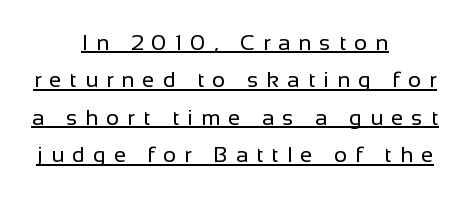
{"italic": "no", "bold": "no", "underline": "yes", "align": "center", "line_spacing": "normal", "line_spacing_ratio": 1.7, "letter_spacing": "wide", "letter_spacing_em": 0.37, "glyph_px": 22}
